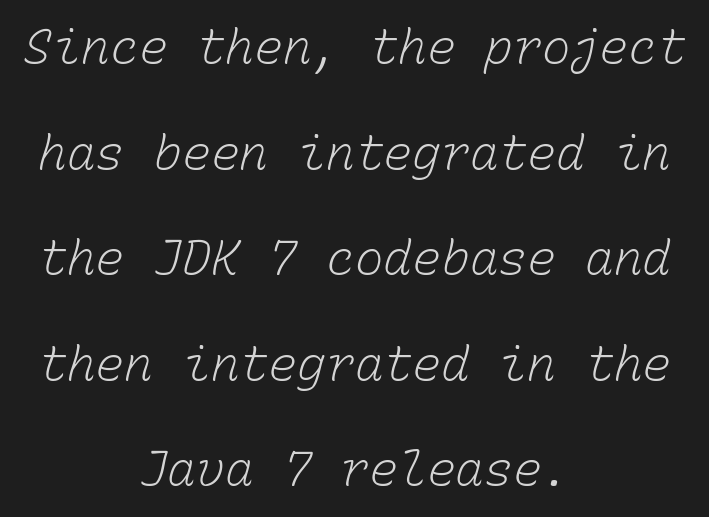
Is the letter spacing exaggerated? No — it looks like the ordinary default. The paragraph shown floats in the horizontal middle. The rendering uses typewriter-style spacing with identical character cells. The vertical gap from one line to the next is large.
